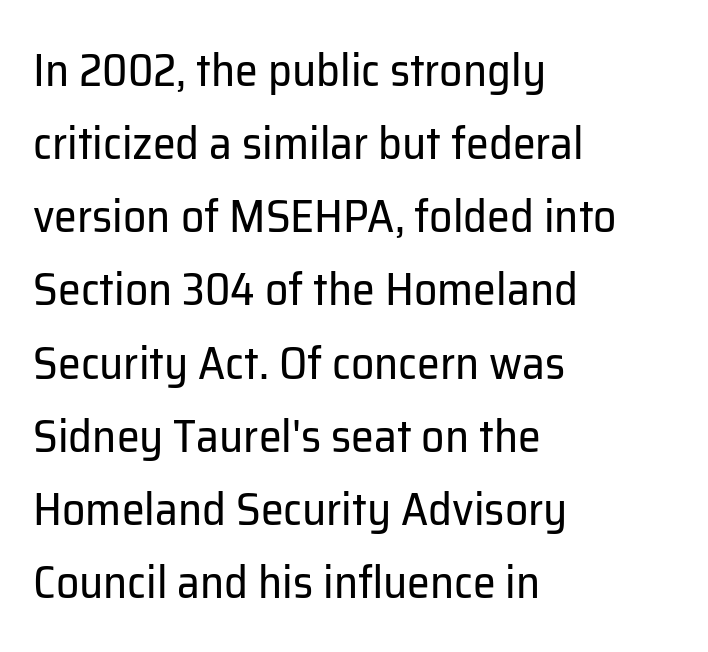
The paragraph has a hard left edge and a soft right edge. Summary of weight: not heavy and not bold. Is this a fixed-width face? No — the glyphs have proportional, varying widths. A roman cut, with each character standing at attention. Regular leading. Honestly, the letter spacing is just normal — you wouldn't notice it.
